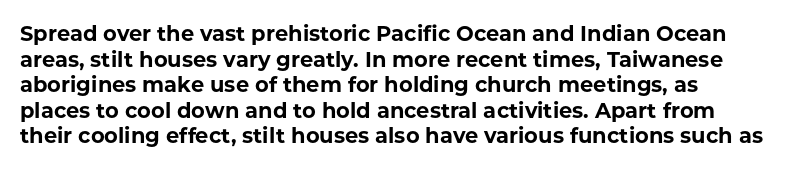
Lines of text with bare space underneath. This rendering leaves character spacing at its baseline value. These lines were composed using upright roman letters. These lines carry a lot of weight — the face is fully bold.
